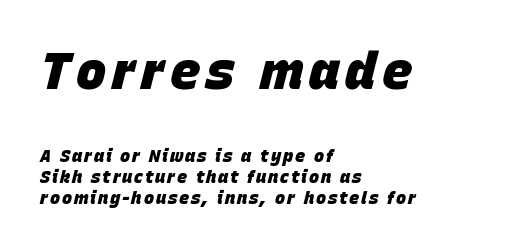
{"italic": "yes", "lean": "right", "slant_degrees": 15, "bold": "yes", "weight": "heavy", "width": "normal", "stroke_contrast": "low", "x_height": "large", "monospaced": "no", "underline": "no", "align": "left", "line_spacing": "normal", "line_spacing_ratio": 1.25, "larger_block": "first", "size_ratio": 3.0, "glyph_px": 51}
